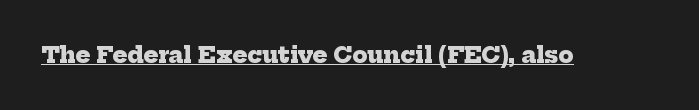
What decoration does the sample have? An underline. The line texture is even and compact thanks to regular tracking. Set as a true bold cut, around the 700 mark.
